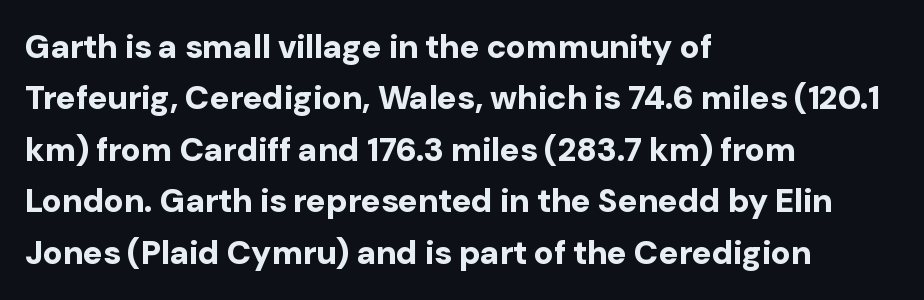
{"serif": "no", "italic": "no", "bold": "yes", "weight": "bold", "width": "normal", "stroke_contrast": "low", "x_height": "medium", "monospaced": "no", "underline": "no", "align": "left", "line_spacing": "normal", "line_spacing_ratio": 1.56, "letter_spacing": "normal", "letter_spacing_em": 0.0, "glyph_px": 33}
